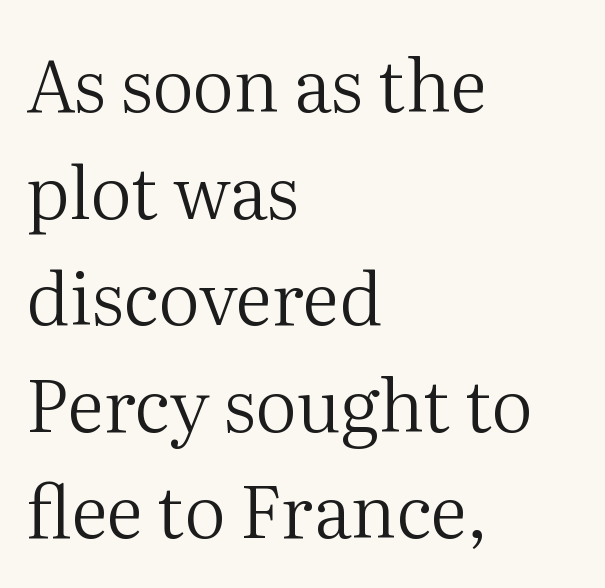
Q: Is the text bold? A: No.
Q: Is the text italic (slanted)? A: No, it is upright.
Q: Is the typeface a serif or a sans-serif typeface? A: Serif.
Q: Is the text underlined? A: No.
Q: How is the paragraph aligned? A: Left-aligned.
Q: Is the spacing between letters normal or unusually wide? A: Normal.
Q: Is the spacing between lines tight, normal or loose? A: Normal.
Q: Width (condensed, normal, or wide)? A: Normal.
Q: Stroke contrast? A: Medium.
Q: x-height? A: Medium.
Q: Monospaced? A: No.
